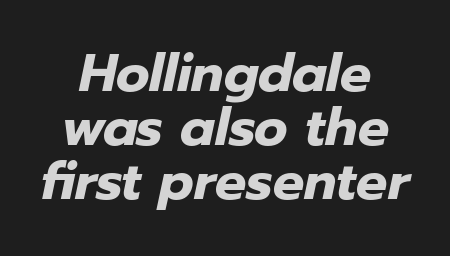
{"italic": "yes", "lean": "right", "slant_degrees": 12, "bold": "yes", "weight": "heavy", "width": "normal", "stroke_contrast": "low", "x_height": "medium", "monospaced": "no", "underline": "no", "align": "center", "line_spacing": "tight", "line_spacing_ratio": 1.04, "letter_spacing": "normal", "letter_spacing_em": 0.0, "glyph_px": 52}
